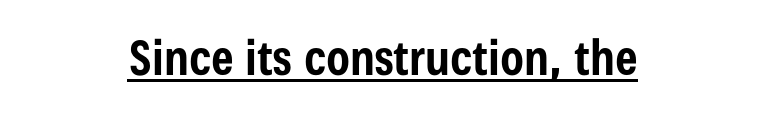
{"serif": "no", "italic": "no", "bold": "yes", "weight": "bold", "width": "condensed", "stroke_contrast": "low", "x_height": "medium", "monospaced": "no", "underline": "yes", "align": "center", "letter_spacing": "normal", "letter_spacing_em": 0.0, "glyph_px": 48}
